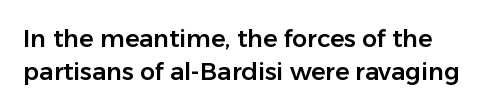
Style check: upright. Bare-footed words on every line. The passage shown has conventional tracking throughout. If you measured baseline to baseline, you'd find a middling distance. A student would call this left alignment; a typographer would say flush left, rag right.
